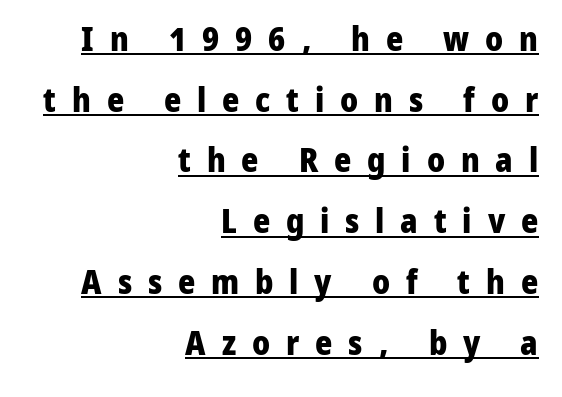
Each word looks stretched out because of the extra space between its letters. The passage shown is typeset with a sans-serif family. This rendering features underlined lettering. Heavy-handed strokes throughout: this text is bold. The paragraph shown leans on its right margin. Style check: upright.
